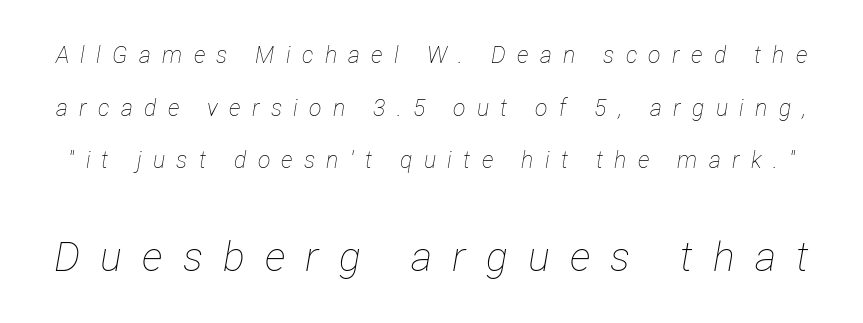
The image shows 41 px thin, condensed type, italic (leaning right); set loose line spacing (2.29x), unusually wide letter spacing (+0.49 em), not underlined; the second (bottom) block is 1.78x larger; low stroke contrast and a medium x-height.
